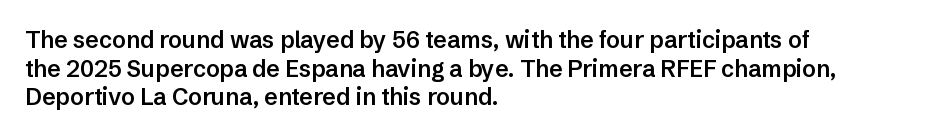
Q: Is the text bold? A: Semi-bold.
Q: Is the text italic (slanted)? A: No, it is upright.
Q: Is the text underlined? A: No.
Q: How is the paragraph aligned? A: Left-aligned.
Q: Is the spacing between letters normal or unusually wide? A: Normal.
Q: Is the spacing between lines tight, normal or loose? A: Normal.
